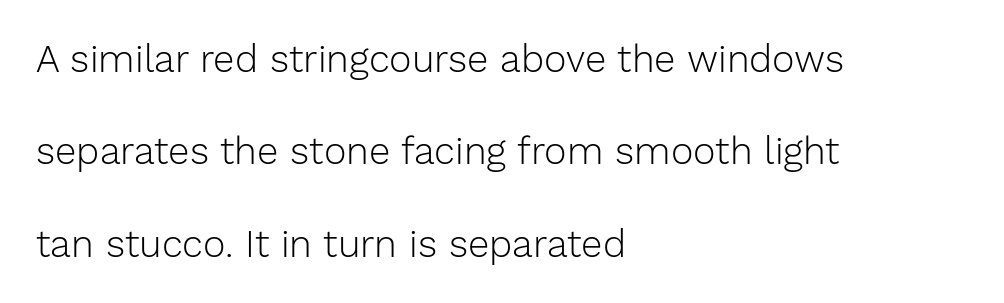
{"serif": "no", "italic": "no", "bold": "no", "weight": "light", "width": "normal", "stroke_contrast": "low", "x_height": "medium", "monospaced": "no", "underline": "no", "align": "left", "line_spacing": "loose", "line_spacing_ratio": 2.43, "letter_spacing": "normal", "letter_spacing_em": 0.0, "glyph_px": 38}
